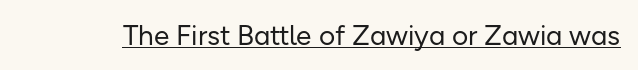
The image shows 28 px regular-weight sans-serif type, upright; set normal letter spacing, underlined; low stroke contrast and a medium x-height.
